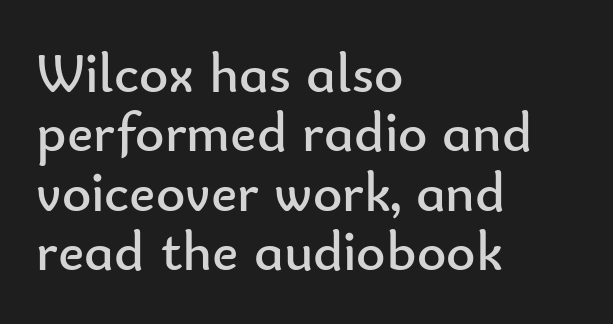
{"serif": "no", "italic": "no", "bold": "no", "weight": "regular", "width": "normal", "stroke_contrast": "low", "x_height": "small", "monospaced": "no", "underline": "no", "align": "left", "line_spacing": "tight", "line_spacing_ratio": 1.06, "letter_spacing": "normal", "letter_spacing_em": 0.0, "glyph_px": 56}
